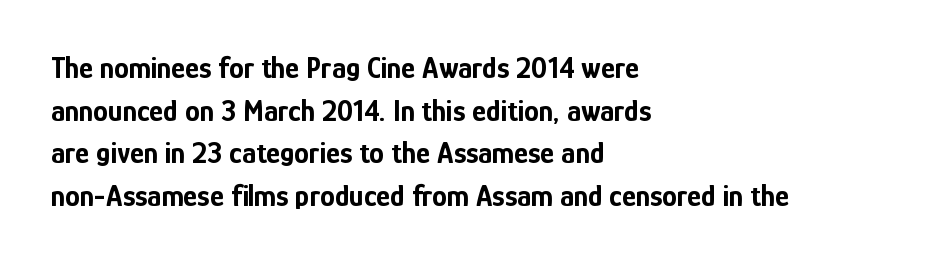
Q: Is the text bold? A: Yes.
Q: Is the text italic (slanted)? A: No, it is upright.
Q: Is the typeface a serif or a sans-serif typeface? A: Sans-serif.
Q: Is the text underlined? A: No.
Q: How is the paragraph aligned? A: Left-aligned.
Q: Is the spacing between letters normal or unusually wide? A: Normal.
Q: Is the spacing between lines tight, normal or loose? A: Normal.
Q: Width (condensed, normal, or wide)? A: Condensed.
Q: Stroke contrast? A: Low.
Q: x-height? A: Medium.
Q: Monospaced? A: No.
